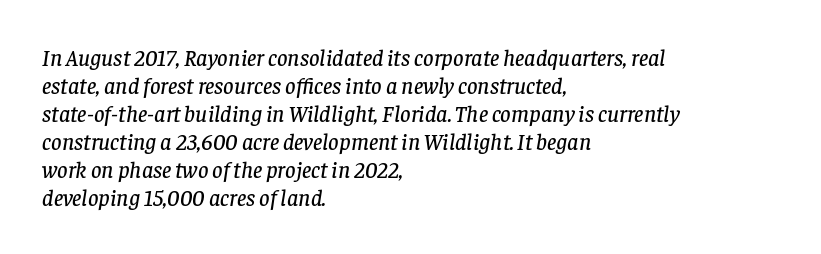
The image shows 23 px text type, italic (leaning right); set left-aligned, line spacing 1.22x, normal letter spacing, not underlined.
